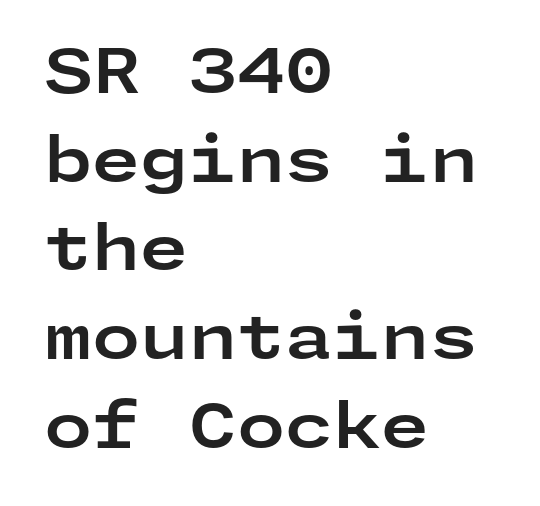
{"serif": "no", "italic": "no", "bold": "yes", "weight": "bold", "width": "wide", "stroke_contrast": "low", "x_height": "medium", "underline": "no", "align": "left", "line_spacing": "normal", "line_spacing_ratio": 1.43, "letter_spacing": "normal", "letter_spacing_em": 0.0, "glyph_px": 62}
